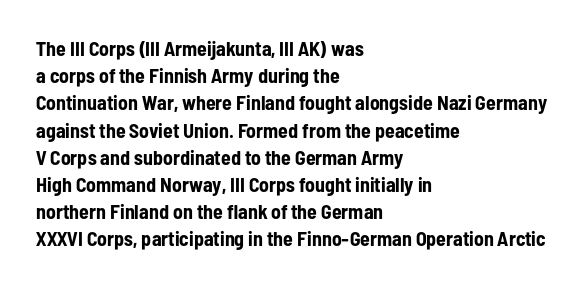
Q: Is the text bold? A: Yes.
Q: Is the text italic (slanted)? A: No, it is upright.
Q: Is the text underlined? A: No.
Q: How is the paragraph aligned? A: Left-aligned.
Q: Is the spacing between letters normal or unusually wide? A: Normal.
Q: Is the spacing between lines tight, normal or loose? A: Normal.
